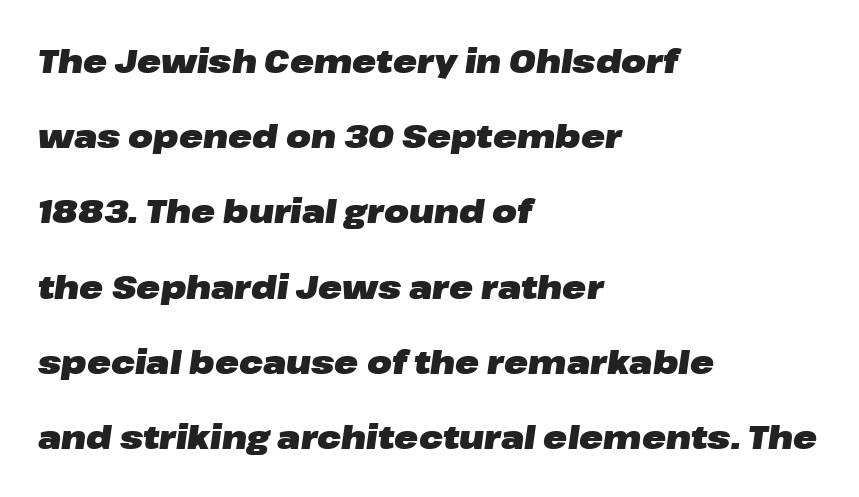
Q: Is the text bold? A: Yes.
Q: Is the text italic (slanted)? A: Yes, it leans right by about 8 degrees.
Q: Is the text underlined? A: No.
Q: How is the paragraph aligned? A: Left-aligned.
Q: Is the spacing between letters normal or unusually wide? A: Normal.
Q: Is the spacing between lines tight, normal or loose? A: Loose.
Q: Width (condensed, normal, or wide)? A: Wide.
Q: Stroke contrast? A: Low.
Q: x-height? A: Medium.
Q: Monospaced? A: No.
